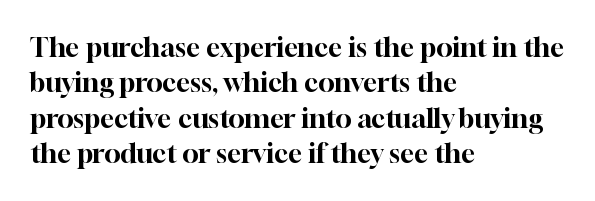
Interline gaps are of average width in this sample. The axis of the letterforms is exactly vertical. Casual observation: everything's shoved over to the left. These lines keep a tight, regular rhythm from letter to letter. Unmarked baselines from the first word to the last.
